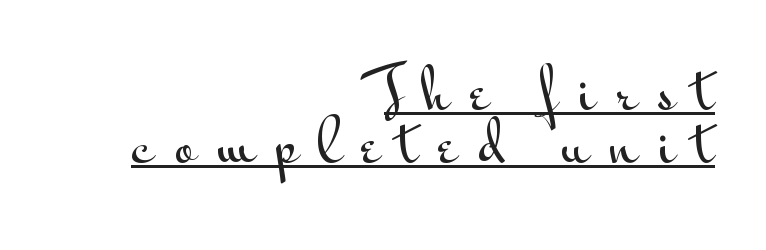
Q: Is the text italic (slanted)? A: Yes.
Q: Is the typeface a serif or a sans-serif typeface? A: Sans-serif.
Q: Is the text underlined? A: Yes.
Q: How is the paragraph aligned? A: Right-aligned.
Q: Is the spacing between letters normal or unusually wide? A: Unusually wide.
Q: Is the spacing between lines tight, normal or loose? A: Tight.
Q: Width (condensed, normal, or wide)? A: Wide.
Q: Stroke contrast? A: Medium.
Q: x-height? A: Small.
Q: Monospaced? A: No.
